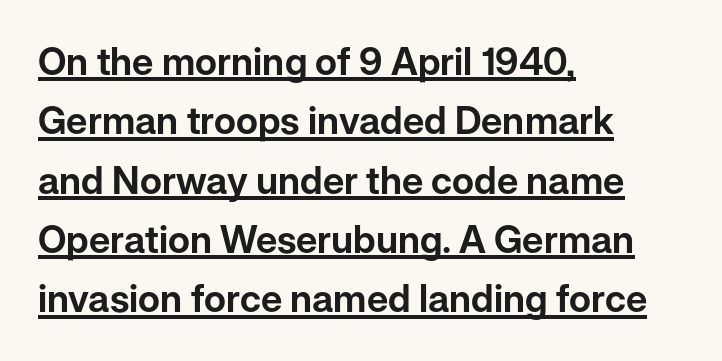
This is roman type, the default non-slanted kind. How are the letters spaced? Ordinarily, with no added tracking. Is the block centered? No — it sits flush against the left margin. A typesetter would call this proportional, since set widths differ per character.
